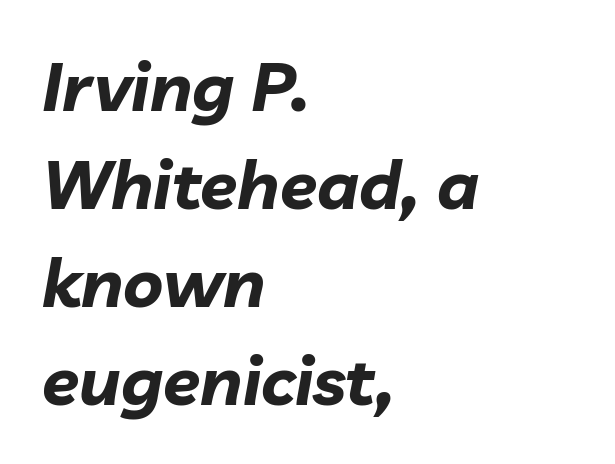
A full-strength bold gives these letters their thick strokes. Glyph-to-glyph distance matches everyday printed text. A classic flush-left, rag-right setting is used for this passage. This sample has the flowing, uneven cadence of proportional lettering. Underlining? Definitely not there.
